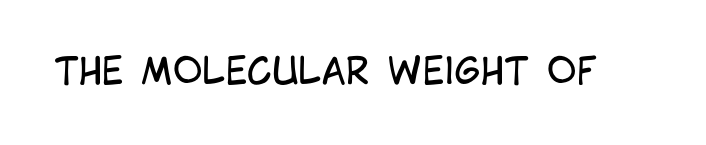
Q: Is the text bold? A: No.
Q: Is the text italic (slanted)? A: No, it is upright.
Q: Is the typeface a serif or a sans-serif typeface? A: Sans-serif.
Q: Is the text underlined? A: No.
Q: Is the spacing between letters normal or unusually wide? A: Normal.
Q: Width (condensed, normal, or wide)? A: Condensed.
Q: Stroke contrast? A: Low.
Q: x-height? A: Large.
Q: Monospaced? A: No.
